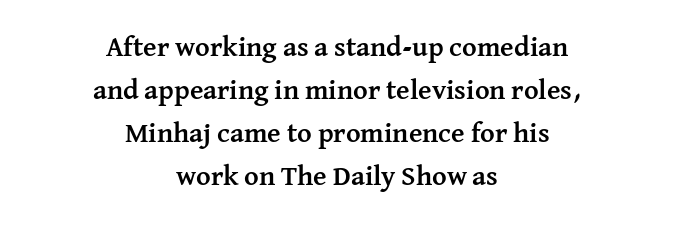
The image shows 28 px semibold serif type, upright; set centered, normal line spacing (1.54x), normal letter spacing, not underlined; medium stroke contrast and a medium x-height.
